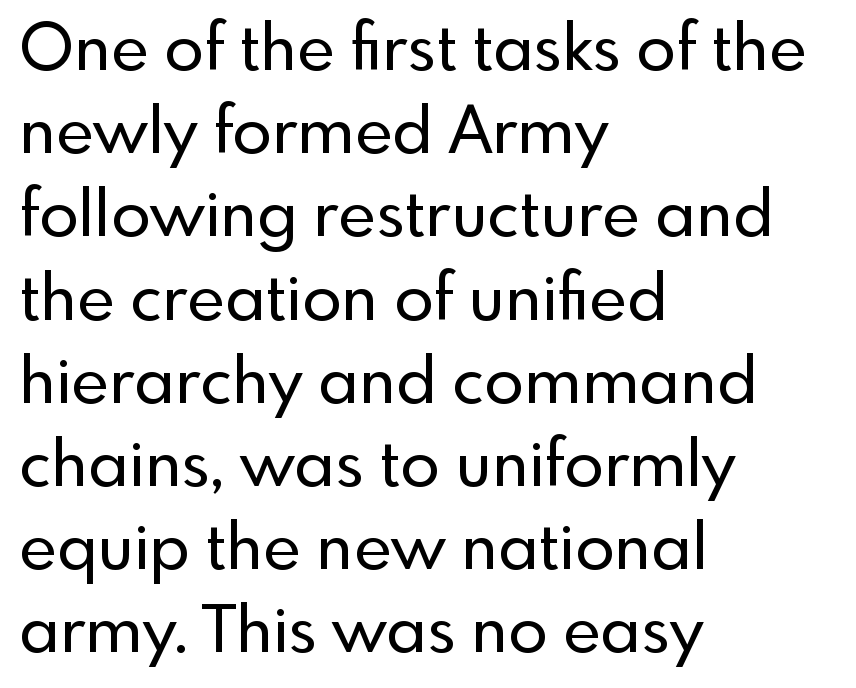
{"serif": "no", "italic": "no", "width": "normal", "x_height": "small", "monospaced": "no", "underline": "no", "align": "left", "line_spacing": "normal", "line_spacing_ratio": 1.28, "letter_spacing": "normal", "letter_spacing_em": 0.0, "glyph_px": 65}
